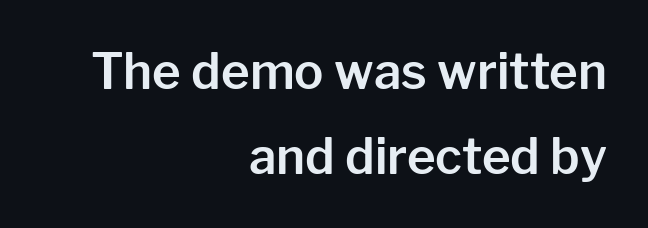
{"serif": "no", "italic": "no", "width": "normal", "stroke_contrast": "low", "x_height": "medium", "monospaced": "no", "underline": "no", "align": "right", "line_spacing_ratio": 1.73, "letter_spacing": "normal", "letter_spacing_em": 0.0, "glyph_px": 49}
